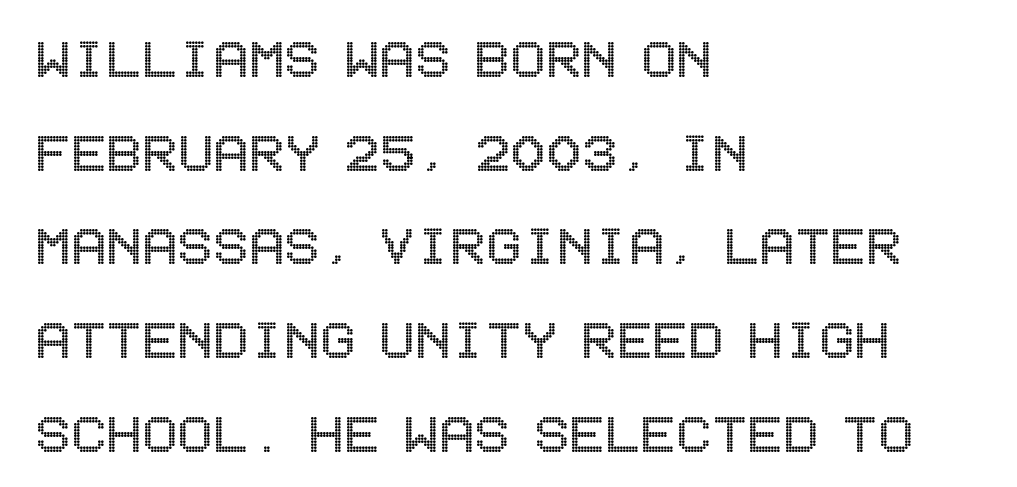
Quick note: not italic, upright. Visually the block forms a straight wall on the left and a jagged coastline on the right. A typesetter would call this leading conventional body-copy spacing. Check under the words: just untouched page. Honestly, the letter spacing is just normal — you wouldn't notice it.
